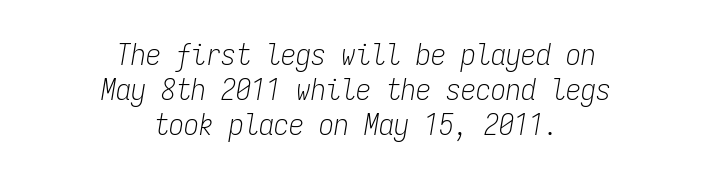
{"italic": "yes", "lean": "right", "slant_degrees": 9, "bold": "no", "weight": "light", "width": "condensed", "stroke_contrast": "low", "x_height": "medium", "monospaced": "yes", "underline": "no", "align": "center", "line_spacing_ratio": 1.16, "letter_spacing": "normal", "letter_spacing_em": 0.0, "glyph_px": 30}
